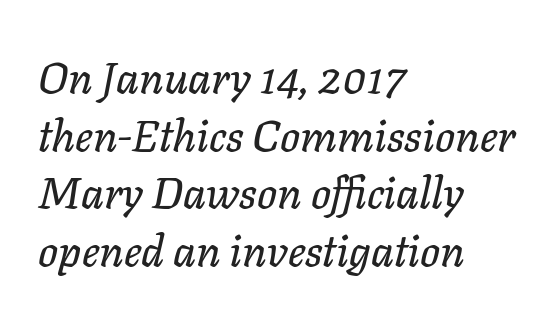
{"italic": "yes", "lean": "right", "slant_degrees": 11, "width": "normal", "stroke_contrast": "low", "x_height": "medium", "monospaced": "no", "underline": "no", "align": "left", "line_spacing": "normal", "line_spacing_ratio": 1.31, "letter_spacing": "normal", "letter_spacing_em": 0.0, "glyph_px": 44}
